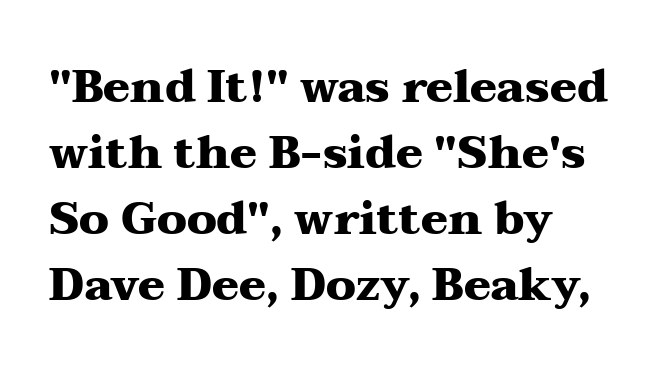
{"serif": "yes", "italic": "no", "bold": "yes", "weight": "heavy", "width": "wide", "stroke_contrast": "medium", "x_height": "medium", "monospaced": "no", "underline": "no", "align": "left", "line_spacing": "normal", "line_spacing_ratio": 1.47, "letter_spacing": "normal", "letter_spacing_em": 0.0, "glyph_px": 45}
